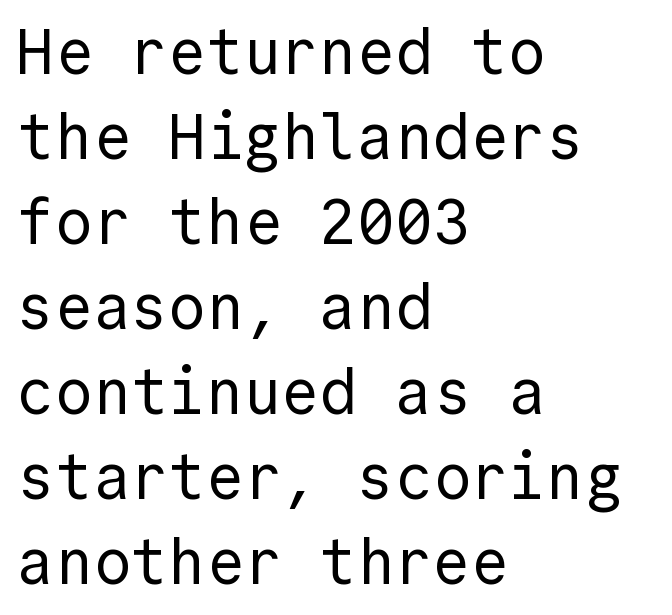
No extra tracking has been applied to these lines. Typeset ragged right — the left edge is the straight one. Each letter, wide or thin by design, is forced into the same width here. A quiet, ordinary-to-light weight characterises the typeface. Posture: vertical.
